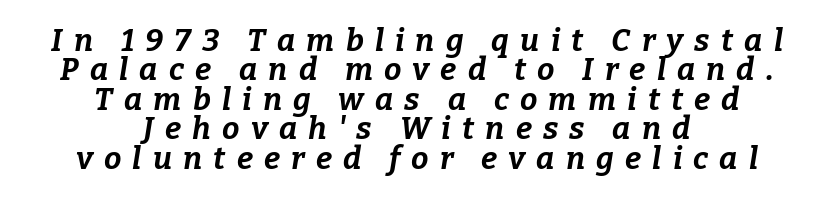
Q: Is the text bold? A: Yes.
Q: Is the text italic (slanted)? A: Yes, it leans right by about 9 degrees.
Q: Is the text underlined? A: No.
Q: How is the paragraph aligned? A: Centered.
Q: Is the spacing between letters normal or unusually wide? A: Unusually wide.
Q: Is the spacing between lines tight, normal or loose? A: Tight.
Q: Width (condensed, normal, or wide)? A: Normal.
Q: Stroke contrast? A: Low.
Q: x-height? A: Medium.
Q: Monospaced? A: No.
